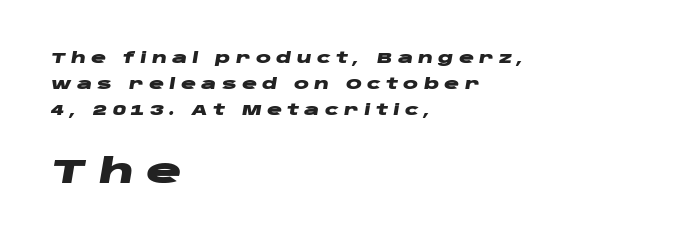
Q: Is the text bold? A: Yes.
Q: Is the text italic (slanted)? A: Yes, it leans right by about 10 degrees.
Q: Is the text underlined? A: No.
Q: How is the paragraph aligned? A: Left-aligned.
Q: Is the spacing between letters normal or unusually wide? A: Unusually wide.
Q: Which block of text is set in a larger size, the first (top) or the second (bottom)? A: The second (bottom) one.
Q: Width (condensed, normal, or wide)? A: Wide.
Q: Stroke contrast? A: Low.
Q: x-height? A: Large.
Q: Monospaced? A: No.
